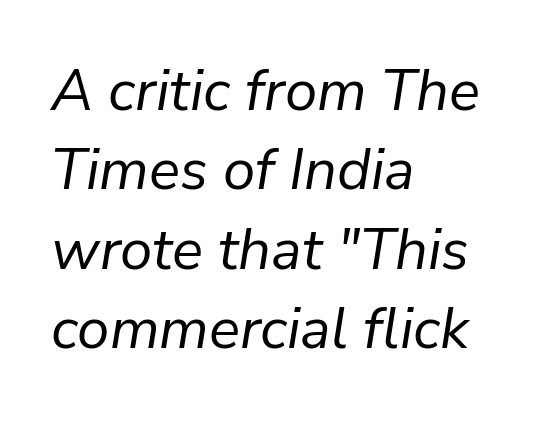
Tracking here is standard; glyphs follow each other at the usual distance. These lines are rendered in a variable-pitch font. Is the block centered? No — it sits flush against the left margin. Style check: oblique. Has an underline been added? It has not. Leading: standard.
